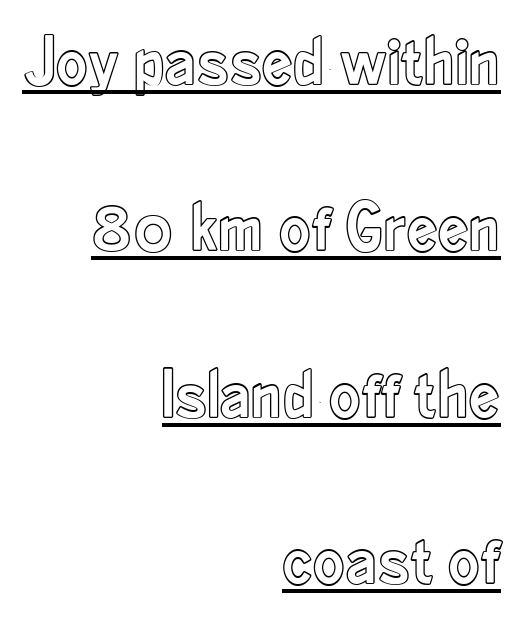
Characters follow at the spacing the type designer built in. Note the varied advance widths — an 'i' is clearly narrower than an 'm'. Does the leading feel generous? Absolutely, it's lavish. Quick note: underline on. The text block is weighted toward the right margin, trailing off unevenly leftward.
